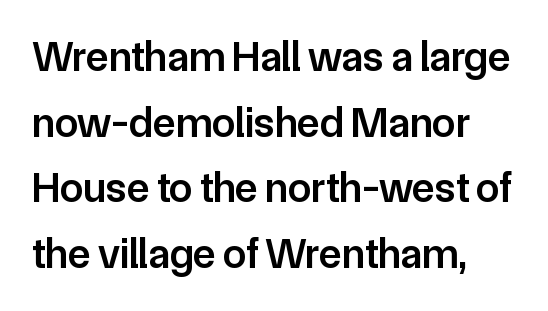
Q: Is the text bold? A: Semi-bold.
Q: Is the text italic (slanted)? A: No, it is upright.
Q: Is the typeface a serif or a sans-serif typeface? A: Sans-serif.
Q: Is the text underlined? A: No.
Q: How is the paragraph aligned? A: Left-aligned.
Q: Is the spacing between letters normal or unusually wide? A: Normal.
Q: Is the spacing between lines tight, normal or loose? A: Normal.
Q: Width (condensed, normal, or wide)? A: Normal.
Q: Stroke contrast? A: Low.
Q: x-height? A: Medium.
Q: Monospaced? A: No.
